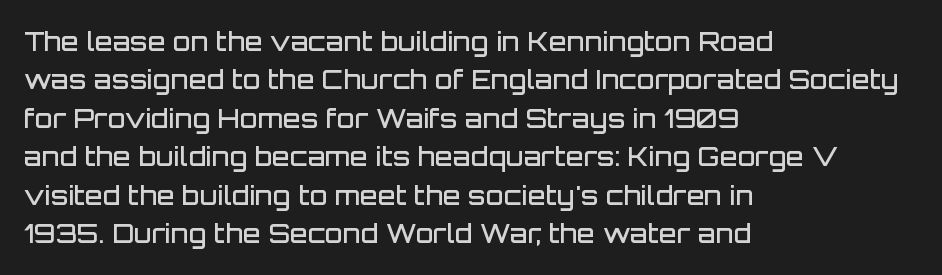
The image shows 26 px text type, upright; set left-aligned, normal line spacing (1.48x), normal letter spacing, not underlined.
